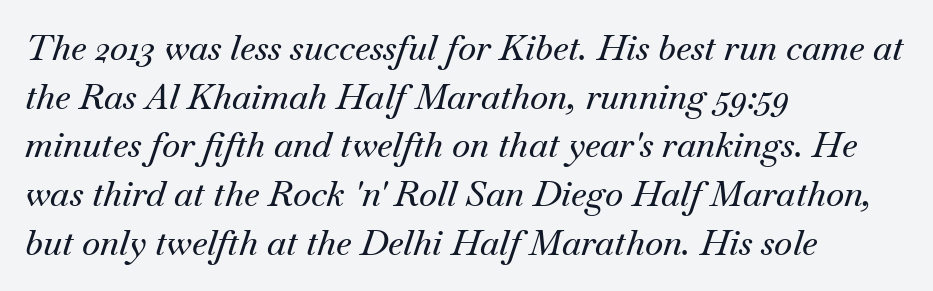
{"serif": "yes", "italic": "yes", "lean": "right", "slant_degrees": 18, "width": "normal", "stroke_contrast": "medium", "x_height": "small", "monospaced": "no", "underline": "no", "align": "left", "line_spacing": "normal", "line_spacing_ratio": 1.39, "letter_spacing": "normal", "letter_spacing_em": 0.0, "glyph_px": 35}
